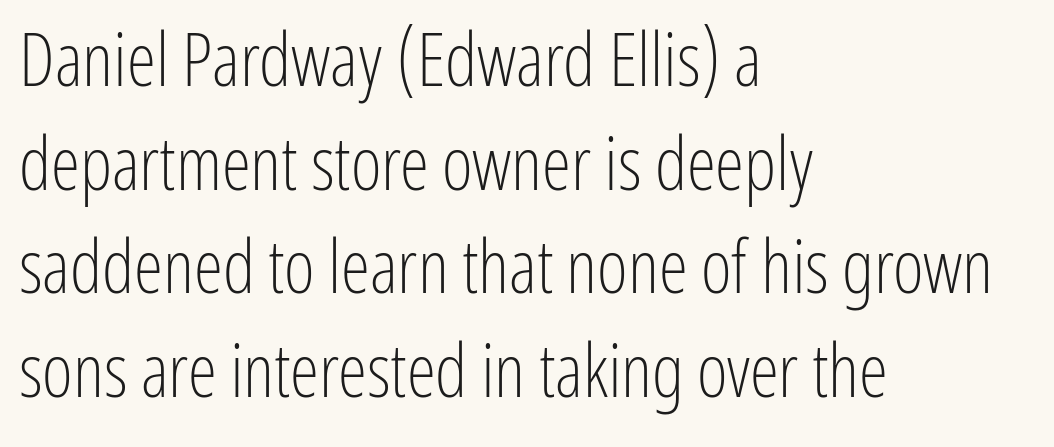
Q: Is the text bold? A: No.
Q: Is the text italic (slanted)? A: No, it is upright.
Q: Is the typeface a serif or a sans-serif typeface? A: Sans-serif.
Q: Is the text underlined? A: No.
Q: How is the paragraph aligned? A: Left-aligned.
Q: Is the spacing between letters normal or unusually wide? A: Normal.
Q: Is the spacing between lines tight, normal or loose? A: Normal.
Q: Width (condensed, normal, or wide)? A: Condensed.
Q: Stroke contrast? A: Low.
Q: x-height? A: Medium.
Q: Monospaced? A: No.
